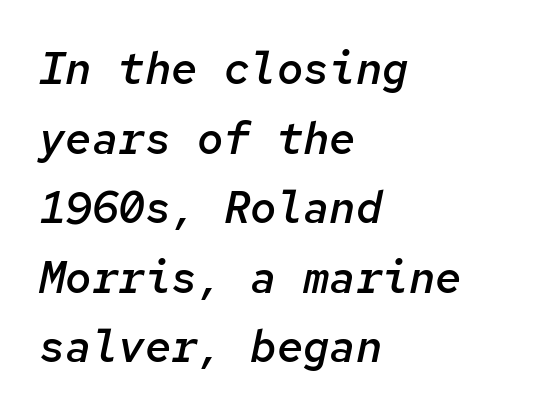
Q: Is the text bold? A: Semi-bold.
Q: Is the text italic (slanted)? A: Yes, it leans right by about 12 degrees.
Q: Is the text underlined? A: No.
Q: How is the paragraph aligned? A: Left-aligned.
Q: Is the spacing between letters normal or unusually wide? A: Normal.
Q: Is the spacing between lines tight, normal or loose? A: Normal.
Q: Width (condensed, normal, or wide)? A: Normal.
Q: Stroke contrast? A: Low.
Q: x-height? A: Medium.
Q: Monospaced? A: Yes.
